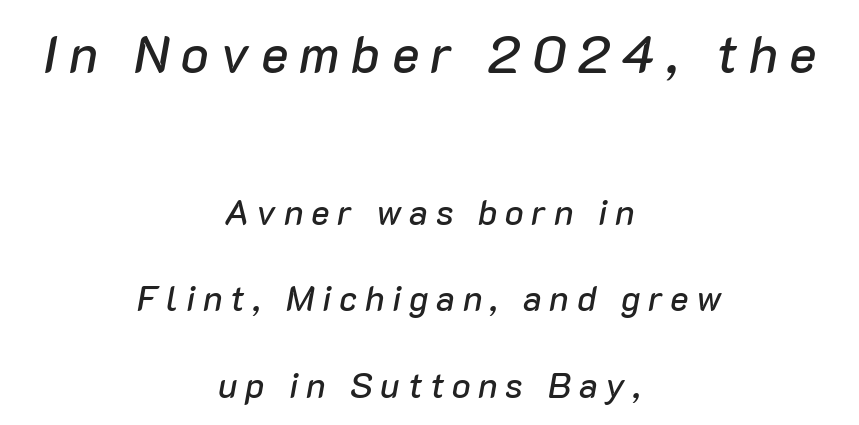
The image shows 52 px text type, italic (leaning right); set centered, loose line spacing (2.47x), unusually wide letter spacing (+0.22 em), not underlined; the first (top) block is 1.49x larger; low stroke contrast and a medium x-height.
